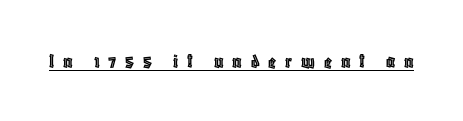
{"italic": "no", "underline": "yes", "letter_spacing": "wide", "letter_spacing_em": 0.42, "glyph_px": 21}
